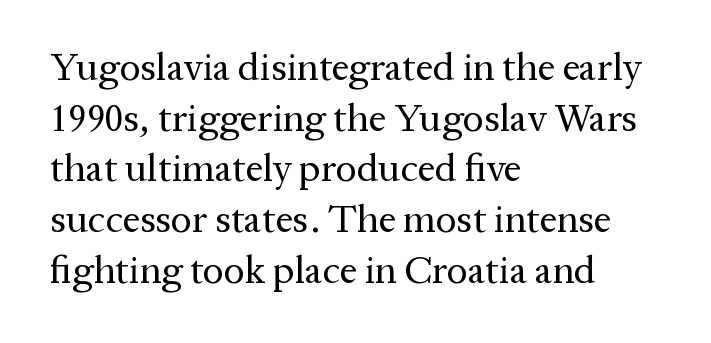
No extra ink here — the face is not bold. Unlike a clean sans, this face finishes its strokes with serifs. Do the characters align in a grid? No, the font is proportional. Does the leading feel generous? No, just average.
